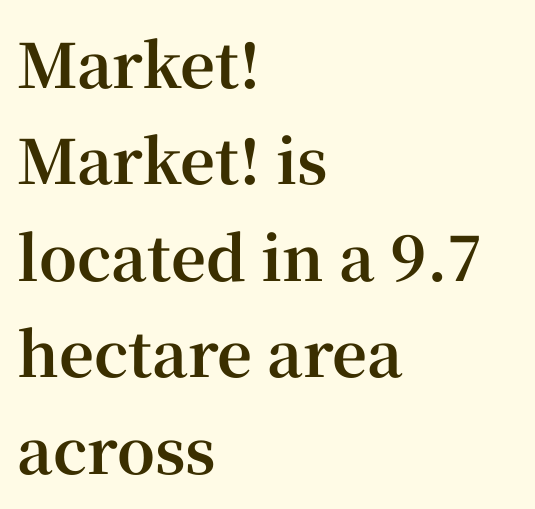
The image shows 61 px bold serif type, upright; set left-aligned, normal line spacing (1.58x), normal letter spacing, not underlined; high stroke contrast and a medium x-height.
